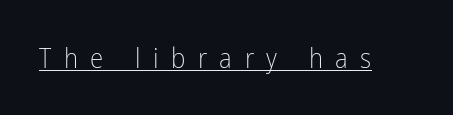
{"italic": "no", "bold": "no", "underline": "yes", "letter_spacing": "wide", "letter_spacing_em": 0.46, "glyph_px": 27}
